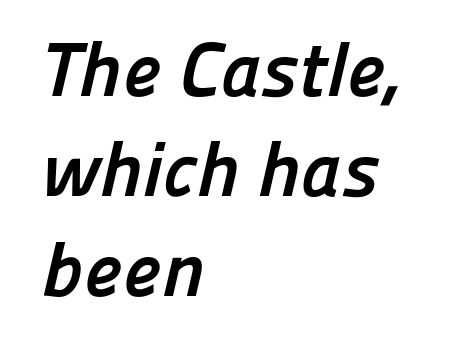
Q: Is the text bold? A: Yes.
Q: Is the typeface a serif or a sans-serif typeface? A: Sans-serif.
Q: Is the text underlined? A: No.
Q: How is the paragraph aligned? A: Left-aligned.
Q: Is the spacing between letters normal or unusually wide? A: Normal.
Q: Is the spacing between lines tight, normal or loose? A: Normal.
Q: Width (condensed, normal, or wide)? A: Normal.
Q: Stroke contrast? A: Low.
Q: x-height? A: Medium.
Q: Monospaced? A: No.
